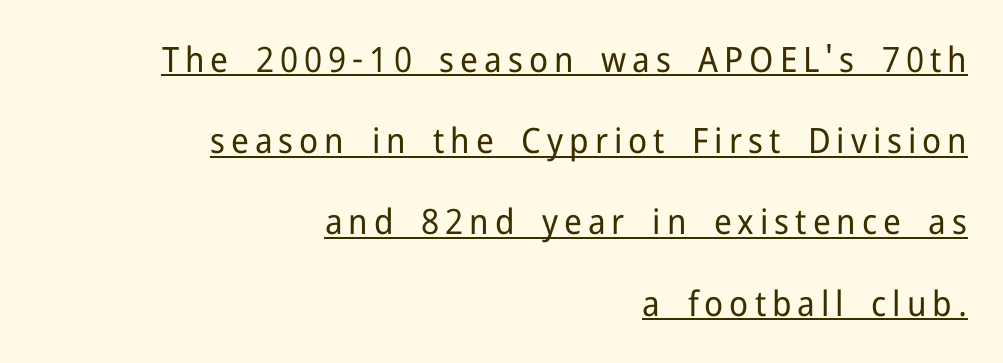
Italic: no, the glyphs are upright roman. These lines are composed in type without serifs. Weight class: somewhere from thin through regular. The passage shown is underscored from start to finish. A typesetter would call this proportional, since set widths differ per character. Successive baselines arrive slowly, with a big drop between each.
